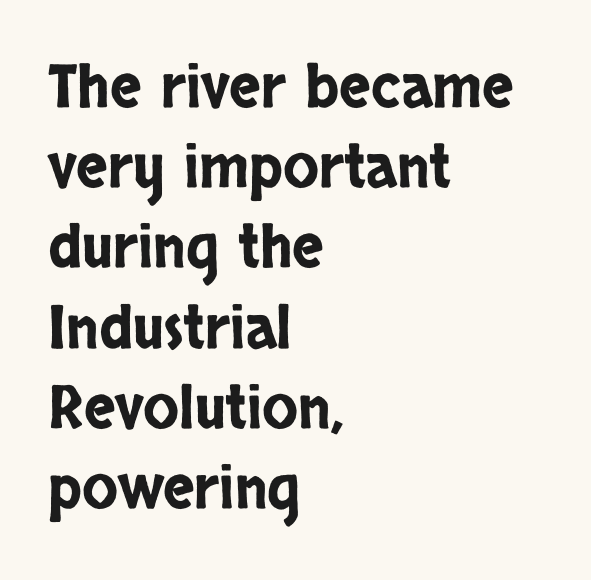
The image shows 59 px condensed sans-serif type, upright; set left-aligned, normal line spacing (1.36x), normal letter spacing, not underlined; low stroke contrast and a large x-height.
